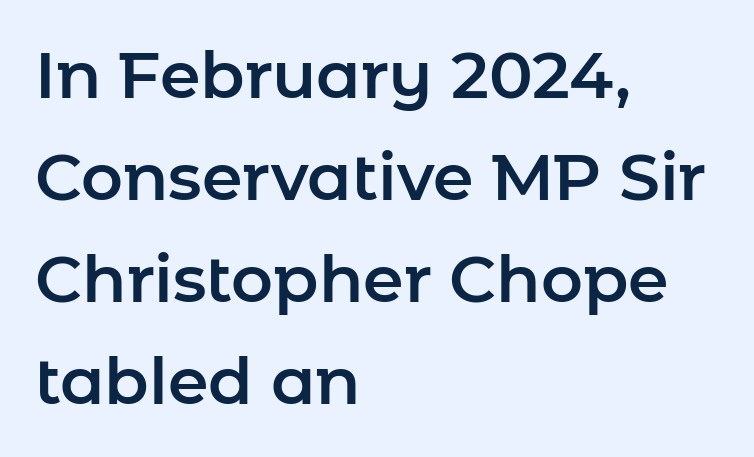
Q: Is the text italic (slanted)? A: No, it is upright.
Q: Is the typeface a serif or a sans-serif typeface? A: Sans-serif.
Q: Is the text underlined? A: No.
Q: How is the paragraph aligned? A: Left-aligned.
Q: Is the spacing between letters normal or unusually wide? A: Normal.
Q: Is the spacing between lines tight, normal or loose? A: Normal.
Q: Width (condensed, normal, or wide)? A: Normal.
Q: Stroke contrast? A: Low.
Q: x-height? A: Medium.
Q: Monospaced? A: No.
